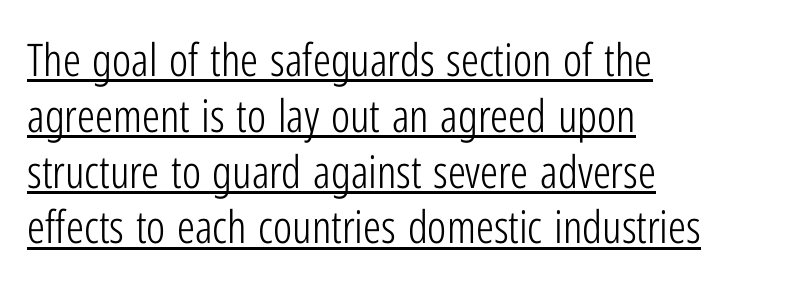
{"serif": "no", "italic": "no", "bold": "no", "weight": "light", "width": "condensed", "stroke_contrast": "low", "x_height": "medium", "monospaced": "no", "underline": "yes", "align": "left", "line_spacing_ratio": 1.24, "letter_spacing": "normal", "letter_spacing_em": 0.0, "glyph_px": 45}
